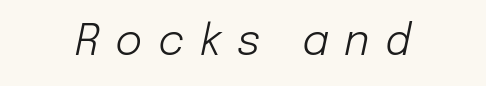
{"italic": "yes", "lean": "right", "slant_degrees": 12, "bold": "no", "weight": "light", "width": "normal", "stroke_contrast": "low", "x_height": "medium", "monospaced": "no", "underline": "no", "letter_spacing": "wide", "letter_spacing_em": 0.37, "glyph_px": 42}
